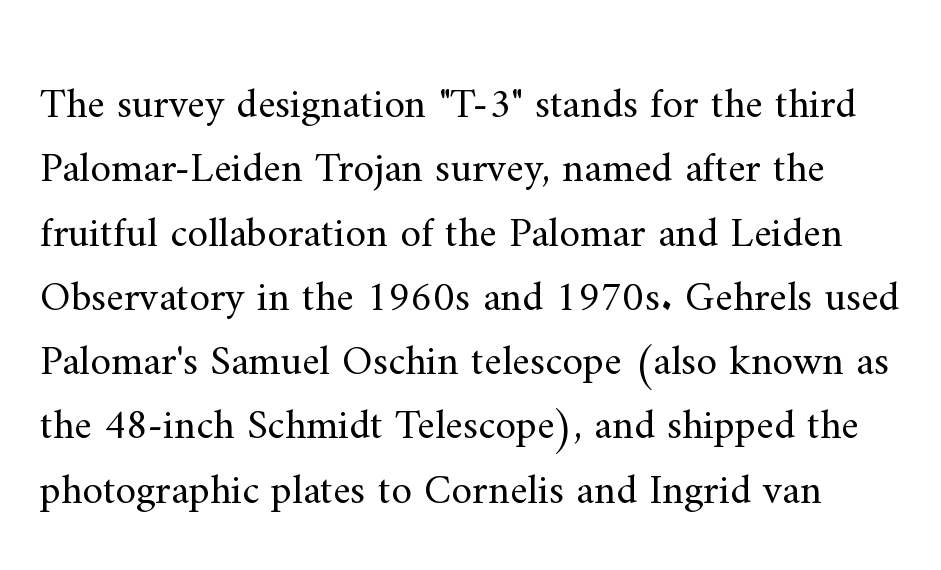
Q: Is the text bold? A: No.
Q: Is the text italic (slanted)? A: No, it is upright.
Q: Is the typeface a serif or a sans-serif typeface? A: Serif.
Q: Is the text underlined? A: No.
Q: Is the spacing between letters normal or unusually wide? A: Normal.
Q: Is the spacing between lines tight, normal or loose? A: Normal.
Q: Width (condensed, normal, or wide)? A: Normal.
Q: Stroke contrast? A: Medium.
Q: x-height? A: Small.
Q: Monospaced? A: No.
